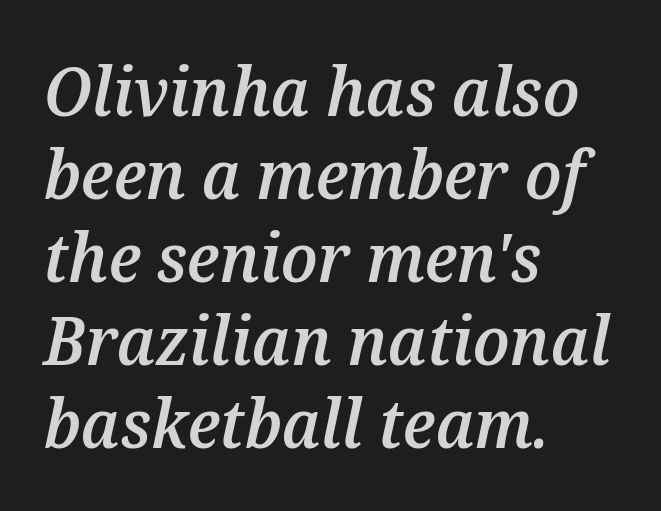
Q: Is the text bold? A: Semi-bold.
Q: Is the text italic (slanted)? A: Yes, it leans right by about 12 degrees.
Q: Is the text underlined? A: No.
Q: How is the paragraph aligned? A: Left-aligned.
Q: Is the spacing between letters normal or unusually wide? A: Normal.
Q: Width (condensed, normal, or wide)? A: Normal.
Q: Stroke contrast? A: Medium.
Q: x-height? A: Medium.
Q: Monospaced? A: No.
